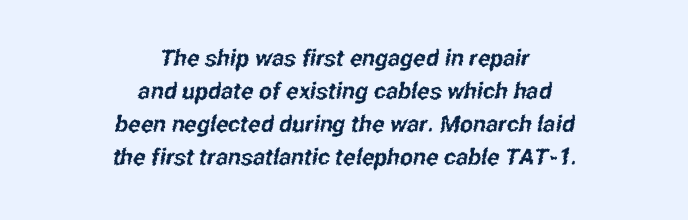
Tracking value appears to be zero — textbook default spacing. Descenders are the only things crossing below the line. Typeset on center — no edge is straight. The rows are spaced the way most documents space them.
